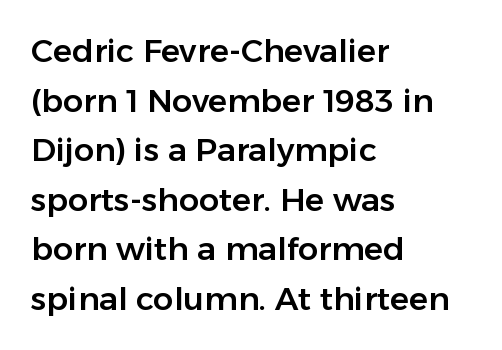
{"serif": "no", "italic": "no", "width": "normal", "stroke_contrast": "low", "x_height": "medium", "monospaced": "no", "underline": "no", "align": "left", "line_spacing": "normal", "line_spacing_ratio": 1.55, "letter_spacing": "normal", "letter_spacing_em": 0.0, "glyph_px": 32}
